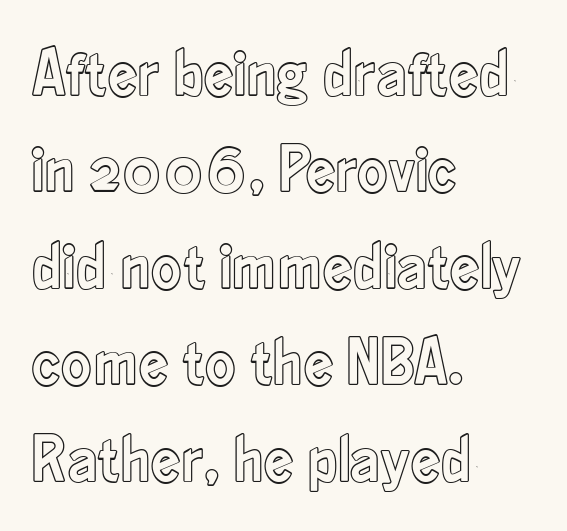
Q: Is the text italic (slanted)? A: No, it is upright.
Q: Is the text underlined? A: No.
Q: How is the paragraph aligned? A: Left-aligned.
Q: Is the spacing between letters normal or unusually wide? A: Normal.
Q: Is the spacing between lines tight, normal or loose? A: Normal.
Q: Width (condensed, normal, or wide)? A: Condensed.
Q: x-height? A: Small.
Q: Monospaced? A: No.
